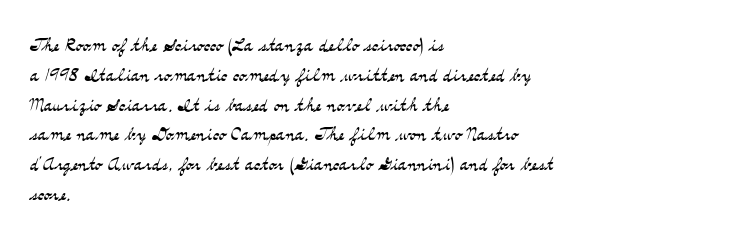
Tracking value appears to be zero — textbook default spacing. The rag falls on the right side of this text block. The face looks like a standard text weight, possibly lighter. The string is rendered with underlining switched off.
